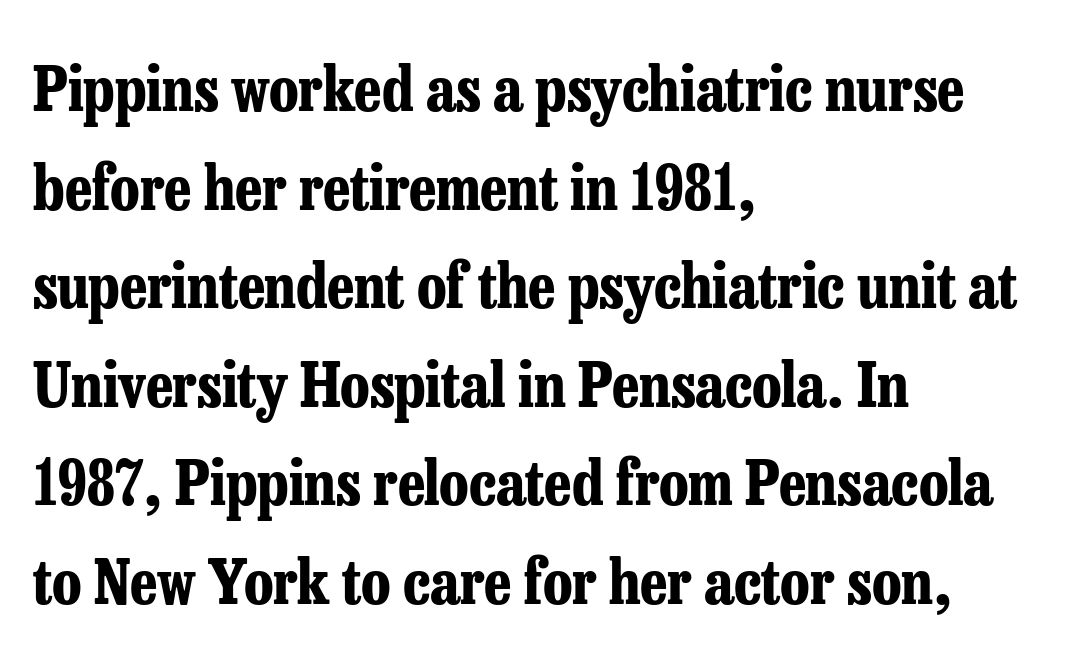
{"serif": "yes", "italic": "no", "bold": "yes", "weight": "bold", "width": "condensed", "stroke_contrast": "low", "x_height": "medium", "monospaced": "no", "underline": "no", "align": "left", "line_spacing": "normal", "line_spacing_ratio": 1.59, "letter_spacing": "normal", "letter_spacing_em": 0.0, "glyph_px": 62}
